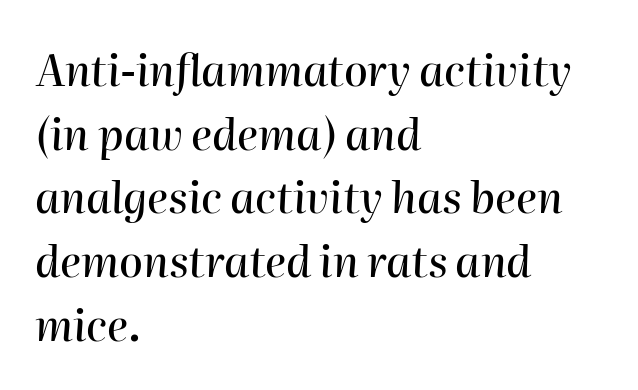
The image shows 43 px text type, italic (leaning right); set left-aligned, normal line spacing (1.48x), normal letter spacing, not underlined; high stroke contrast and a medium x-height.
